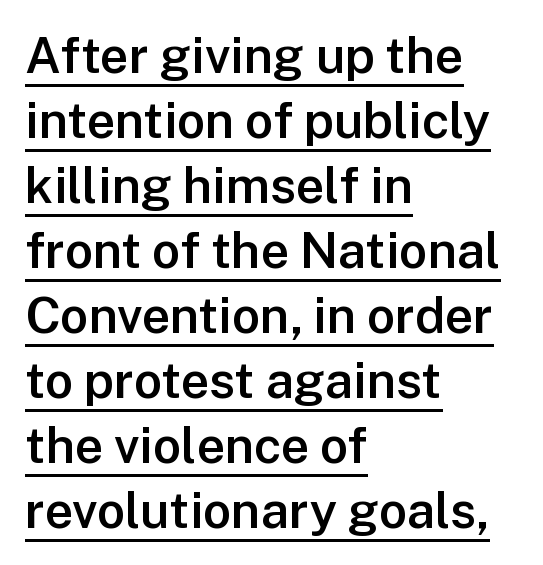
Q: Is the text bold? A: Semi-bold.
Q: Is the text italic (slanted)? A: No, it is upright.
Q: Is the typeface a serif or a sans-serif typeface? A: Sans-serif.
Q: Is the text underlined? A: Yes.
Q: How is the paragraph aligned? A: Left-aligned.
Q: Is the spacing between letters normal or unusually wide? A: Normal.
Q: Is the spacing between lines tight, normal or loose? A: Normal.
Q: Width (condensed, normal, or wide)? A: Normal.
Q: Stroke contrast? A: Low.
Q: x-height? A: Medium.
Q: Monospaced? A: No.
